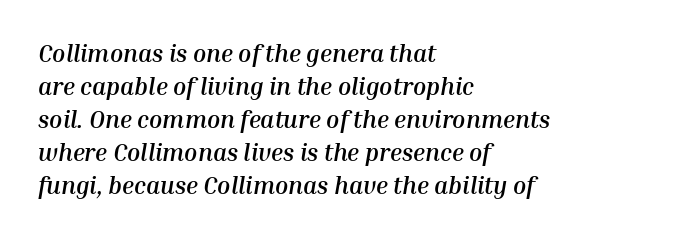
Q: Is the text bold? A: Yes.
Q: Is the text italic (slanted)? A: Yes, it leans right by about 10 degrees.
Q: Is the text underlined? A: No.
Q: How is the paragraph aligned? A: Left-aligned.
Q: Is the spacing between letters normal or unusually wide? A: Normal.
Q: Is the spacing between lines tight, normal or loose? A: Normal.
